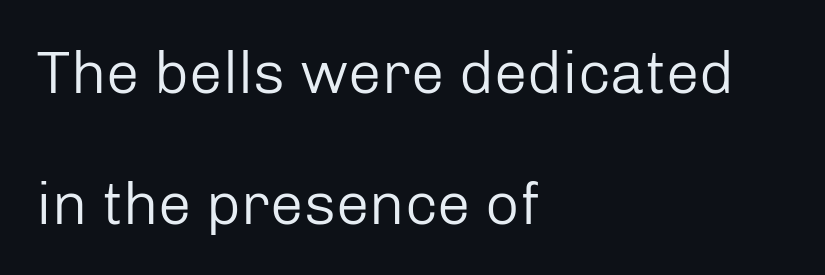
Clear beneath every line of the passage. Examine the stroke ends and you'll find no serifs. No italicization has been applied; the sample stays upright. These lines stack with their left ends in a neat column. Stroke thickness stays within the range of a standard reading face or lighter.
